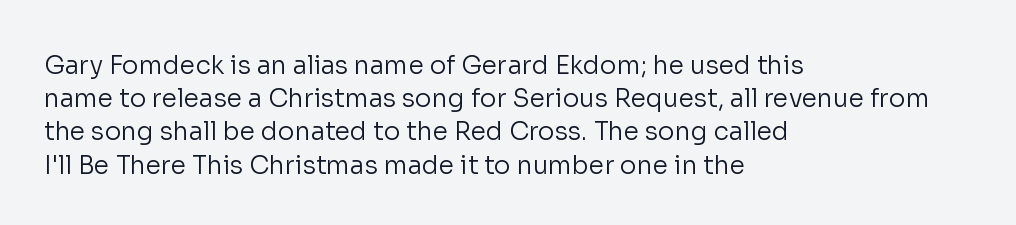
The image shows 25 px text type, upright; set left-aligned, normal line spacing (1.33x), normal letter spacing, not underlined.
